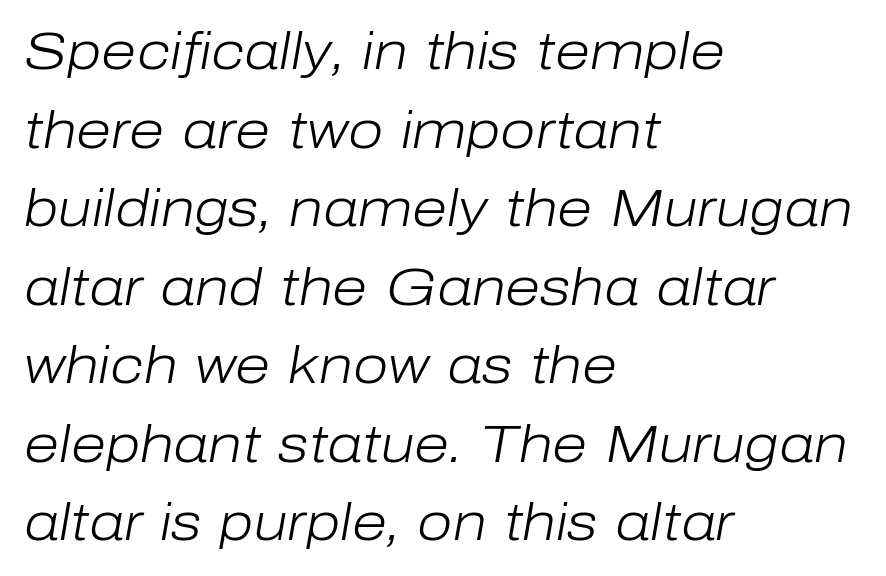
Q: Is the text bold? A: No.
Q: Is the text italic (slanted)? A: Yes, it leans right by about 10 degrees.
Q: Is the text underlined? A: No.
Q: How is the paragraph aligned? A: Left-aligned.
Q: Is the spacing between letters normal or unusually wide? A: Normal.
Q: Is the spacing between lines tight, normal or loose? A: Normal.
Q: Width (condensed, normal, or wide)? A: Normal.
Q: Stroke contrast? A: Low.
Q: x-height? A: Medium.
Q: Monospaced? A: No.
